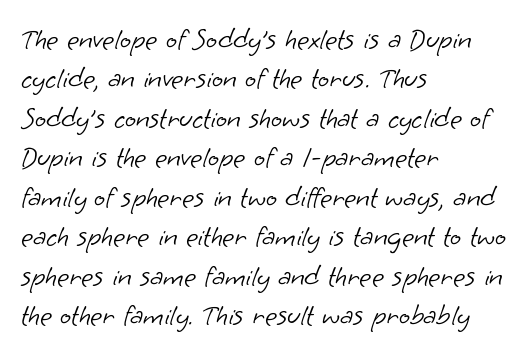
Q: Is the text bold? A: No.
Q: Is the typeface a serif or a sans-serif typeface? A: Sans-serif.
Q: Is the text underlined? A: No.
Q: How is the paragraph aligned? A: Left-aligned.
Q: Is the spacing between letters normal or unusually wide? A: Normal.
Q: Is the spacing between lines tight, normal or loose? A: Normal.
Q: Width (condensed, normal, or wide)? A: Normal.
Q: Stroke contrast? A: Low.
Q: x-height? A: Small.
Q: Monospaced? A: No.
